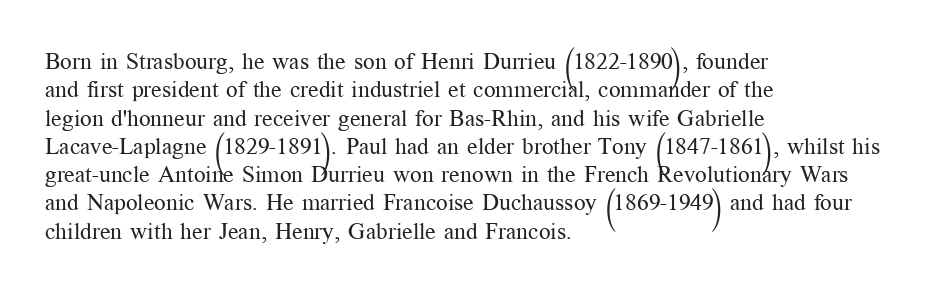
{"italic": "no", "bold": "no", "underline": "no", "align": "left", "line_spacing_ratio": 1.23, "letter_spacing": "normal", "letter_spacing_em": 0.0, "glyph_px": 23}
